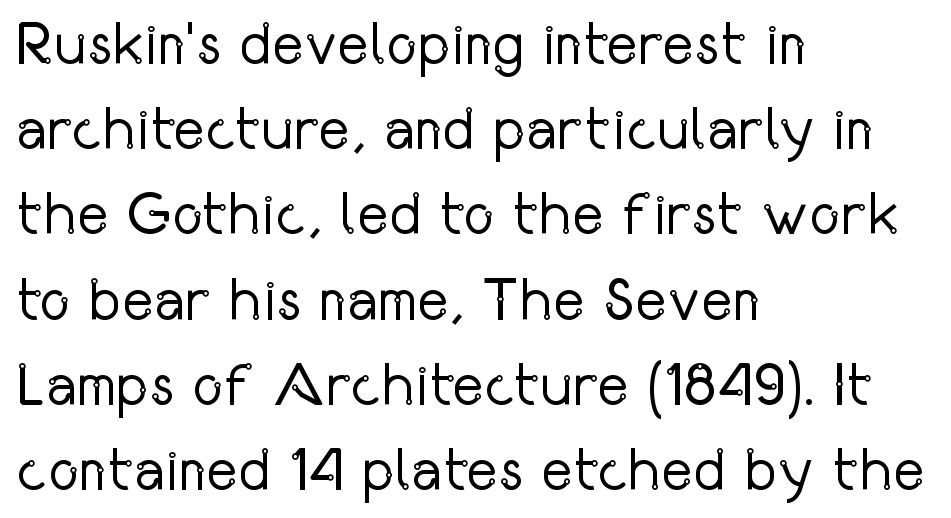
{"serif": "no", "italic": "no", "bold": "no", "weight": "regular", "width": "condensed", "stroke_contrast": "low", "x_height": "medium", "monospaced": "no", "underline": "no", "align": "left", "line_spacing": "normal", "line_spacing_ratio": 1.42, "letter_spacing": "normal", "letter_spacing_em": 0.0, "glyph_px": 60}
